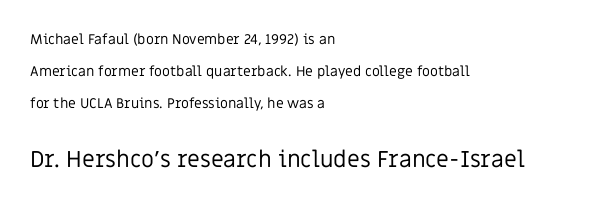
{"italic": "no", "bold": "no", "underline": "no", "align": "left", "line_spacing": "loose", "line_spacing_ratio": 2.27, "letter_spacing": "normal", "letter_spacing_em": 0.0, "larger_block": "second", "size_ratio": 1.64, "glyph_px": 23}
